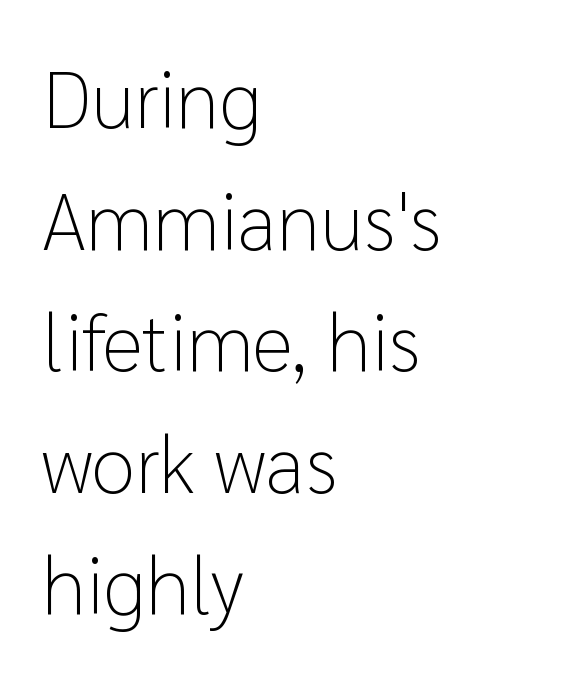
Each letter keeps its own natural width here, so spacing adapts to shape. The letters look calm and open, with moderate or lighter stems. In terms of leading, this rendering sits right in the middle. Grotesque or geometric, the face here clearly has no serifs.
